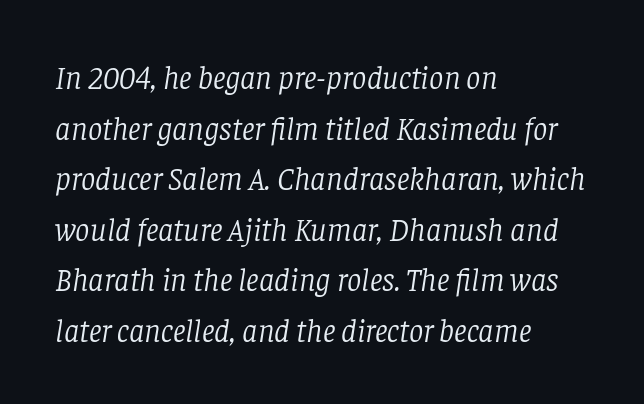
{"serif": "yes", "italic": "yes", "lean": "right", "slant_degrees": 8, "bold": "no", "weight": "light", "width": "normal", "stroke_contrast": "low", "x_height": "large", "monospaced": "no", "underline": "no", "align": "left", "line_spacing": "normal", "line_spacing_ratio": 1.58, "letter_spacing": "normal", "letter_spacing_em": 0.0, "glyph_px": 32}
